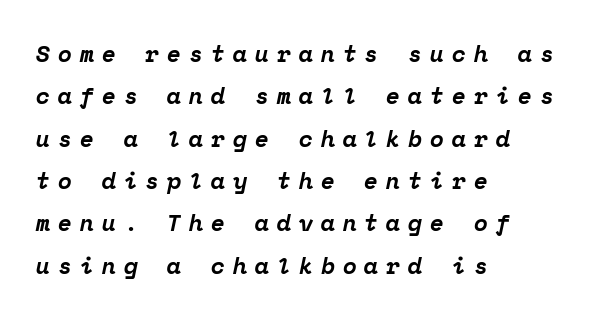
{"italic": "yes", "lean": "right", "slant_degrees": 12, "bold": "yes", "underline": "no", "align": "left", "line_spacing_ratio": 1.84, "letter_spacing": "wide", "letter_spacing_em": 0.34, "glyph_px": 23}
